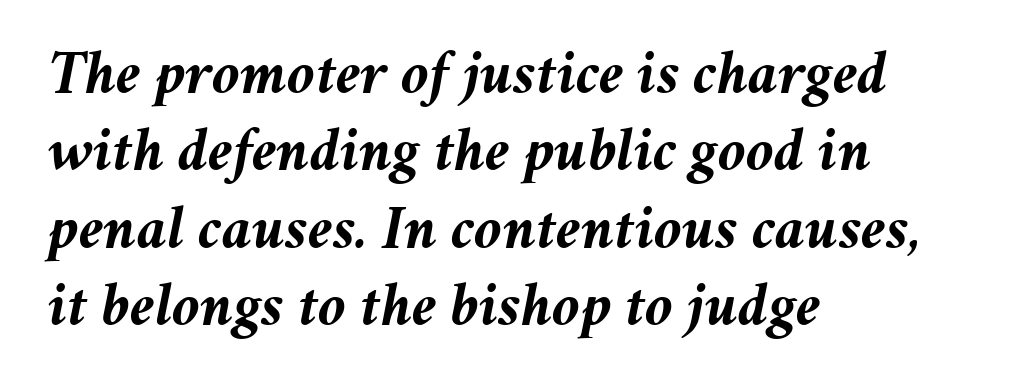
Each new line begins a customary step beneath the previous one. The words here are not underlined. The lines are quadded left. The typography opts for an oblique posture over an upright one. The face used here is proportionally spaced, like ordinary book or web type.
